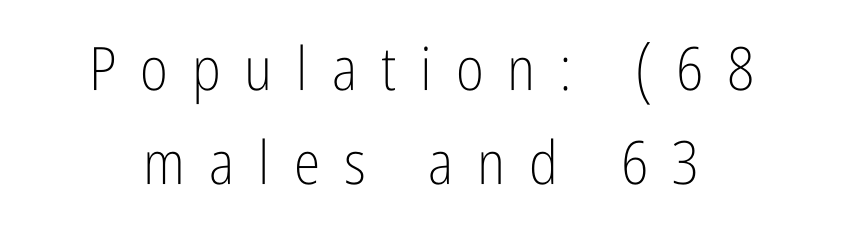
Observe the absence of serifs on each vertical stroke in this sample. If you measured baseline to baseline, you'd find a middling distance. The font's upright variant was chosen for this text. Each letter keeps its own natural width here, so spacing adapts to shape. The gap between lines stays unmarked. The strokes carry an ordinary text weight at most.
